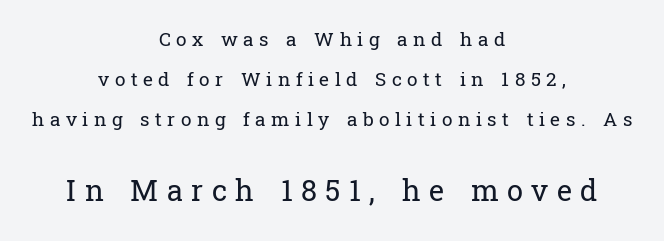
These lines were composed using upright roman letters. The strip under each line holds only bare page. Loosely led — the rows are spread out. Spacing verdict: proportional, widths tailored to each character. Weight class: somewhere from thin through regular.
